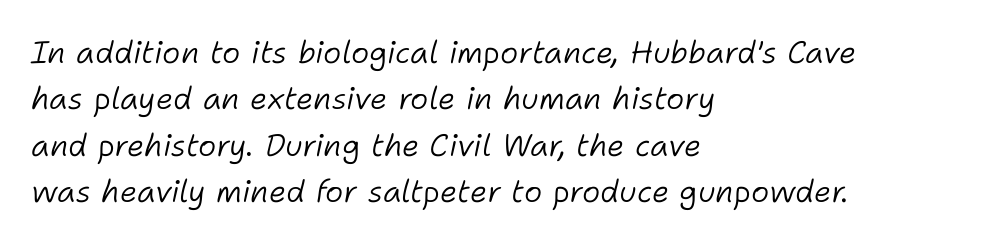
The face used here is proportionally spaced, like ordinary book or web type. The letters sit at their default tracking, neither squeezed nor spread. Looking at the ascenders, they clearly lean. Letters have the restrained weight of plain body copy at most.
